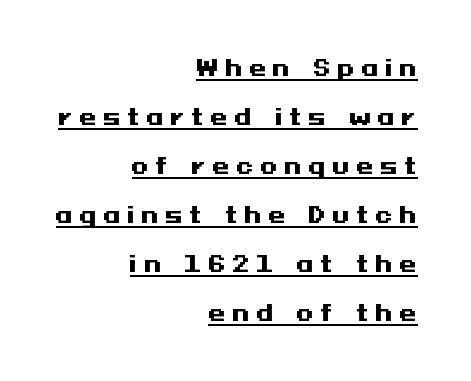
Q: Is the text bold? A: Yes.
Q: Is the text italic (slanted)? A: No, it is upright.
Q: Is the text underlined? A: Yes.
Q: How is the paragraph aligned? A: Right-aligned.
Q: Is the spacing between letters normal or unusually wide? A: Unusually wide.
Q: Is the spacing between lines tight, normal or loose? A: Loose.
